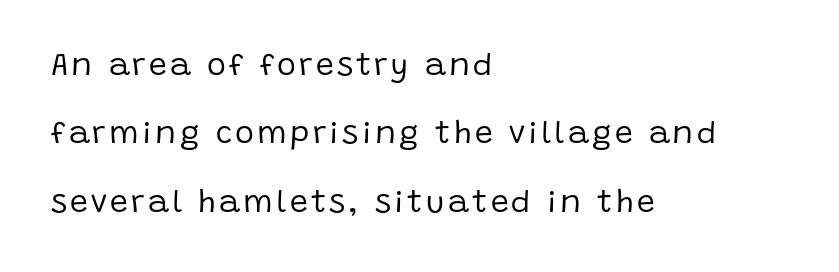
The image shows 32 px regular-weight sans-serif type, upright; set left-aligned, loose line spacing (2.14x), not underlined; low stroke contrast and a large x-height.
